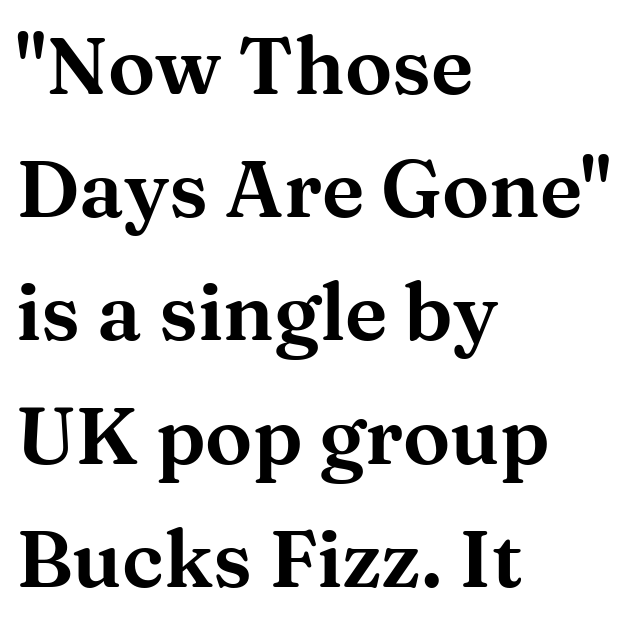
Normally led — the rows are evenly, conventionally spaced. The face used here is proportionally spaced, like ordinary book or web type. Italic: no, the glyphs are upright roman. Unmarked baselines from the first word to the last. Look at the tracking — it's just the regular setting, nothing added.
